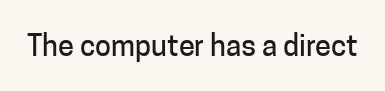
The image shows 29 px sans-serif type, upright; set normal letter spacing, not underlined; low stroke contrast and a medium x-height.
